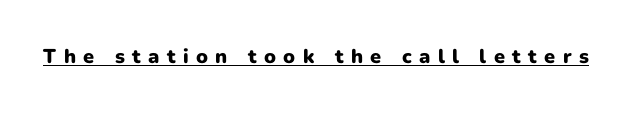
The tracking reads as deliberately expanded to a designer's eye. What decoration does the sample have? An underline. Notice how the stems are strictly vertical — no italics here. Heft: maximum for text — a bold.
